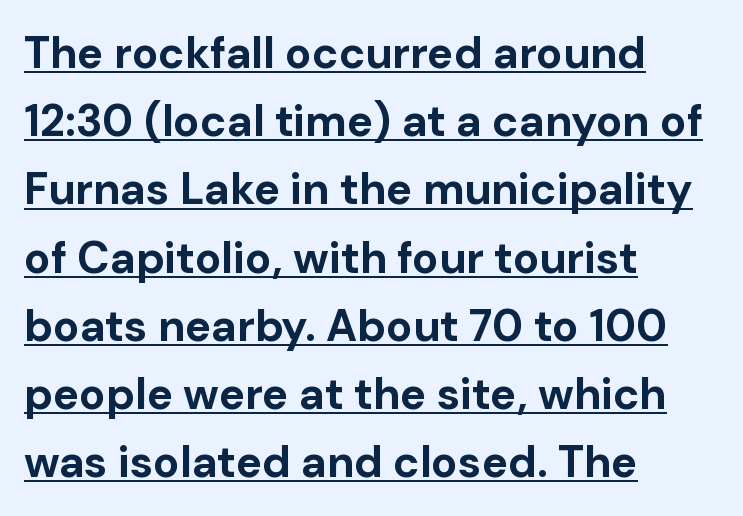
Rendered with straight, roman letterforms. Words appear dense and cohesive because spacing is normal. Short and long lines alike share a common starting point at left. This sample carries an underscore along the baseline area.
